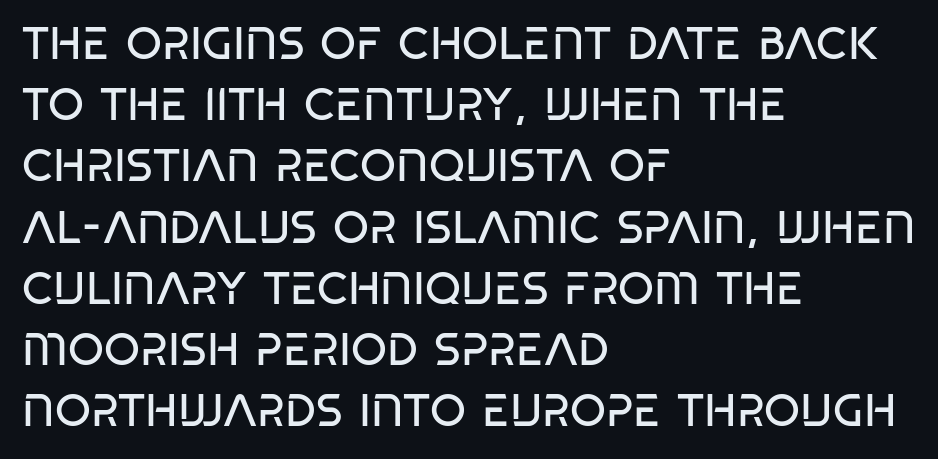
Letter spacing: default. This is roman type, the default non-slanted kind. The letters carry no serifs — their stems end cleanly without finishing strokes. Decoration check: the copy has no underline.
